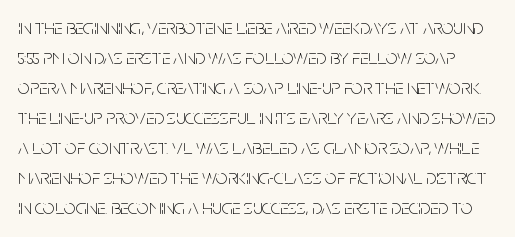
Characters follow at the spacing the type designer built in. A bare baseline throughout the passage. Quick note: not italic, upright. The block of text has a typical density, with ordinary space between rows.
